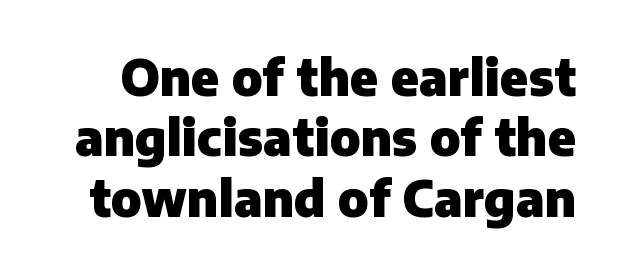
Q: Is the text bold? A: Yes.
Q: Is the text italic (slanted)? A: No, it is upright.
Q: Is the typeface a serif or a sans-serif typeface? A: Sans-serif.
Q: Is the text underlined? A: No.
Q: Is the spacing between letters normal or unusually wide? A: Normal.
Q: Width (condensed, normal, or wide)? A: Normal.
Q: Stroke contrast? A: Low.
Q: x-height? A: Medium.
Q: Monospaced? A: No.
